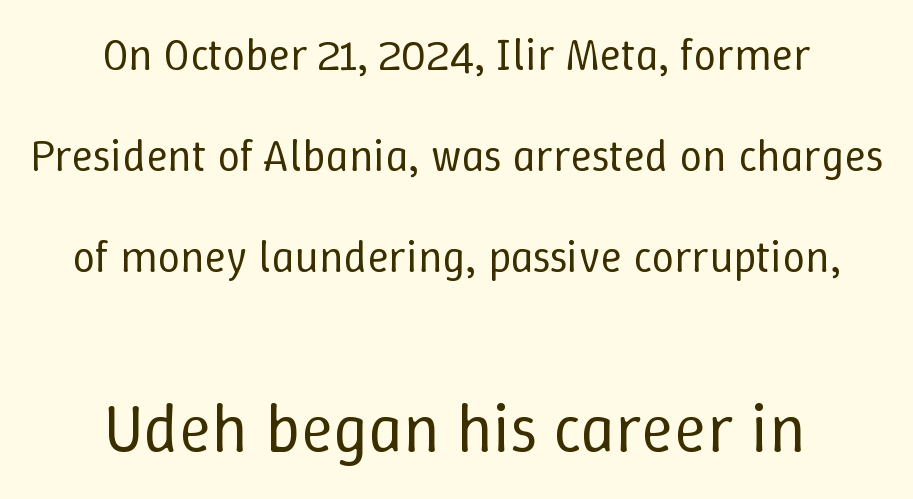
Layout note: lines centered. Posture: vertical. Nothing heavy about these letters — not bold at all. Caption: standard tracking, unaltered.
